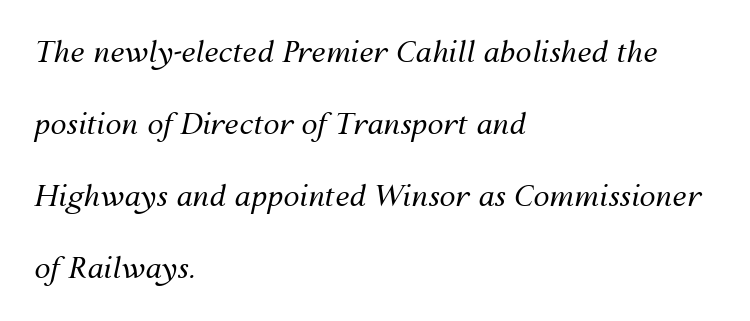
{"italic": "yes", "lean": "right", "slant_degrees": 12, "bold": "no", "weight": "regular", "width": "normal", "stroke_contrast": "medium", "x_height": "medium", "monospaced": "no", "underline": "no", "align": "left", "line_spacing": "loose", "line_spacing_ratio": 2.48, "letter_spacing": "normal", "letter_spacing_em": 0.0, "glyph_px": 29}
